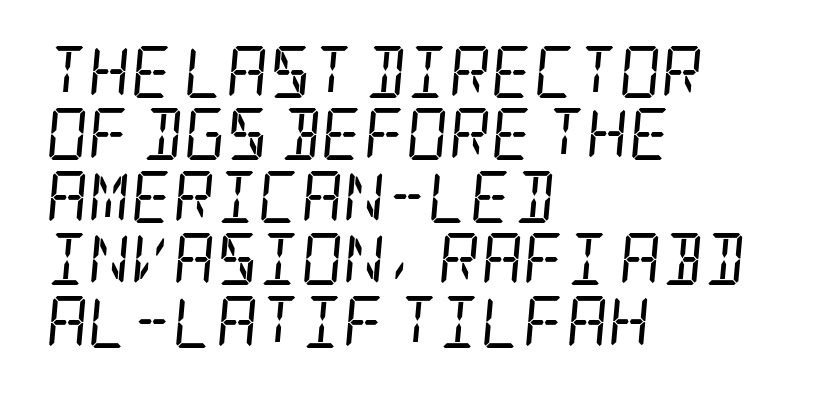
Decoration check: the copy has no underline. Little horizontal feet cap the strokes, marking this as serif type. The weight tops out at a normal text grade. Short note: letters normally spaced.
